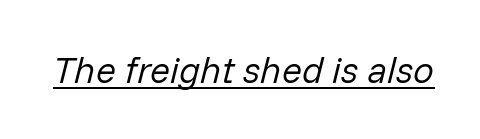
Q: Is the text bold? A: No.
Q: Is the text italic (slanted)? A: Yes, it leans right by about 14 degrees.
Q: Is the text underlined? A: Yes.
Q: Is the spacing between letters normal or unusually wide? A: Normal.
Q: Width (condensed, normal, or wide)? A: Normal.
Q: Stroke contrast? A: Low.
Q: x-height? A: Medium.
Q: Monospaced? A: No.
